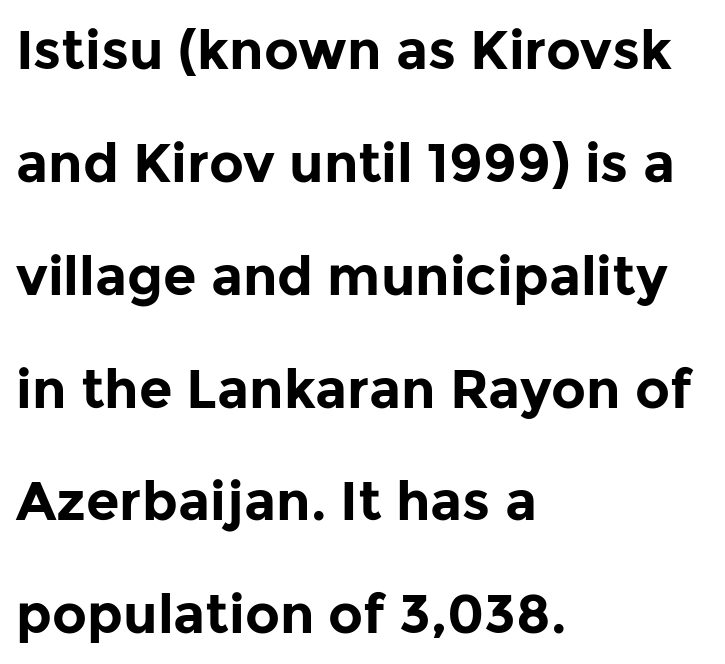
The ragged edge is on the right, which tells us the setting is flush left. The font family rendered here belongs to the sans-serif group. These lines are rendered in a variable-pitch font. The letterforms sit shoulder to shoulder at normal distance. No word sits above an underline. A typesetter would mark this as roman, not italic.
